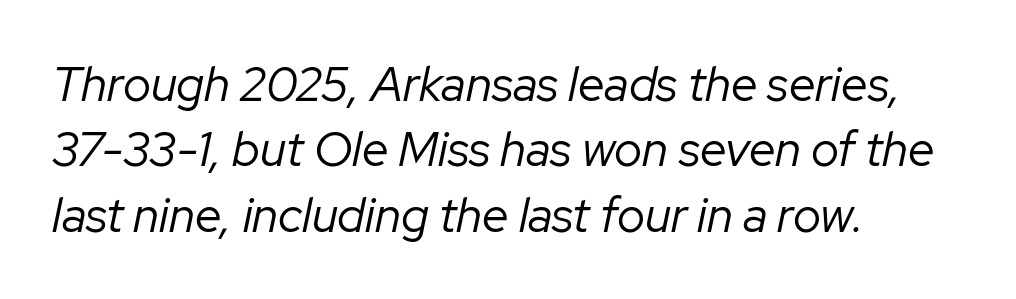
A typesetter would call this proportional, since set widths differ per character. Check the space under the baseline: it is left empty. Whoever set this chose a conventional vertical rhythm. Emphasis-style slanted type is in use. Short note: letters normally spaced. Stems here are at most as thick as an everyday book face.
